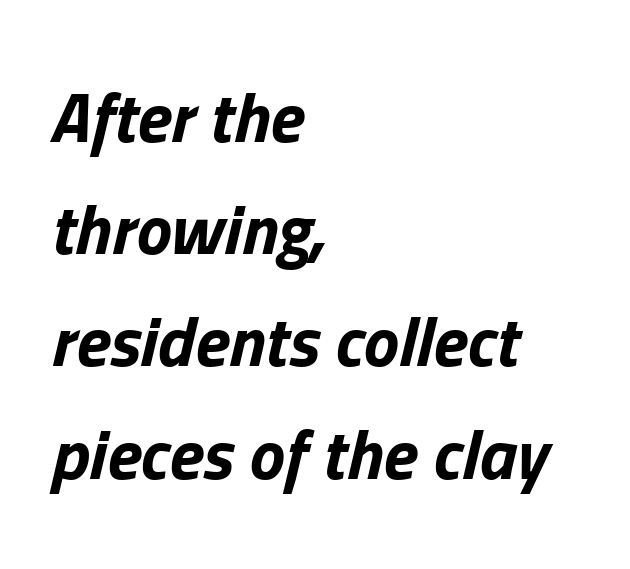
Q: Is the text bold? A: Yes.
Q: Is the text italic (slanted)? A: Yes, it leans right by about 13 degrees.
Q: Is the text underlined? A: No.
Q: How is the paragraph aligned? A: Left-aligned.
Q: Is the spacing between letters normal or unusually wide? A: Normal.
Q: Is the spacing between lines tight, normal or loose? A: Normal.
Q: Width (condensed, normal, or wide)? A: Normal.
Q: Stroke contrast? A: Low.
Q: x-height? A: Medium.
Q: Monospaced? A: No.
